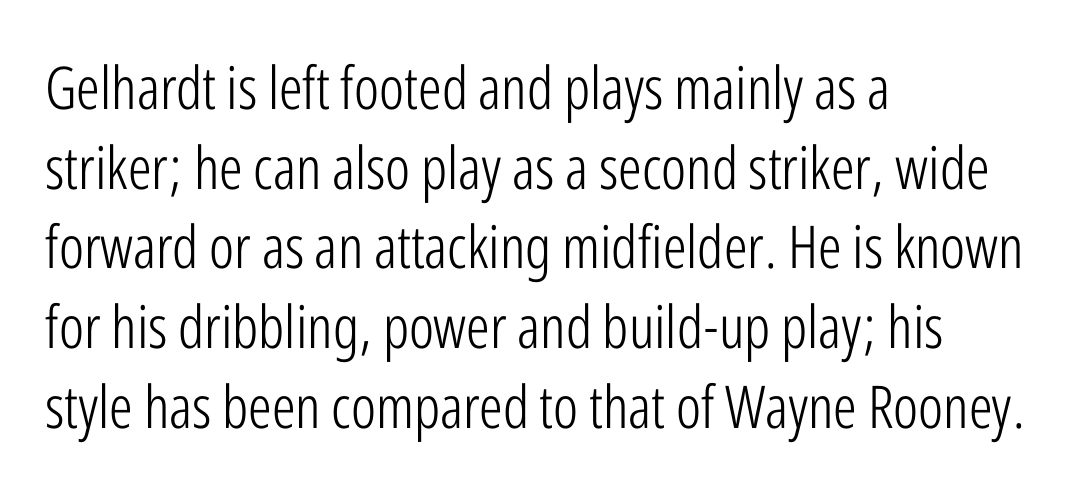
Q: Is the text bold? A: No.
Q: Is the text italic (slanted)? A: No, it is upright.
Q: Is the typeface a serif or a sans-serif typeface? A: Sans-serif.
Q: Is the text underlined? A: No.
Q: How is the paragraph aligned? A: Left-aligned.
Q: Is the spacing between letters normal or unusually wide? A: Normal.
Q: Is the spacing between lines tight, normal or loose? A: Normal.
Q: Width (condensed, normal, or wide)? A: Condensed.
Q: Stroke contrast? A: Low.
Q: x-height? A: Medium.
Q: Monospaced? A: No.
